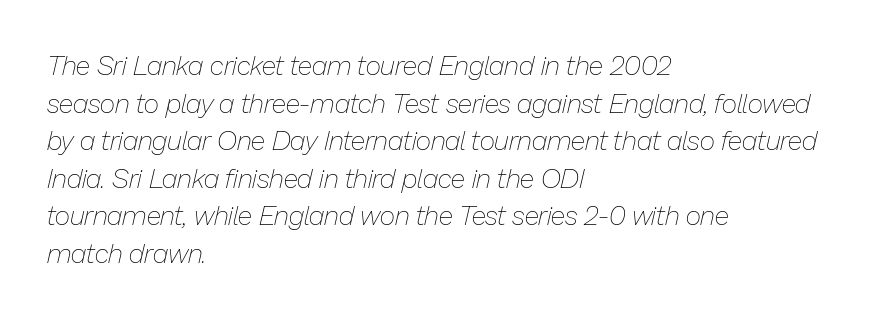
Horizontal bands of white between lines are of average thickness. Each row of text sits above clean, open space. The passage shown leans; its letterforms are oblique. Is the letter spacing exaggerated? No — it looks like the ordinary default. Caption: face not bold, strokes unweighted. The typesetter chose a ragged-right arrangement here.
